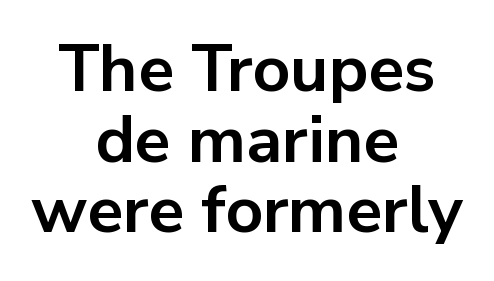
Q: Is the text bold? A: Yes.
Q: Is the text italic (slanted)? A: No, it is upright.
Q: Is the typeface a serif or a sans-serif typeface? A: Sans-serif.
Q: Is the text underlined? A: No.
Q: How is the paragraph aligned? A: Centered.
Q: Is the spacing between letters normal or unusually wide? A: Normal.
Q: Is the spacing between lines tight, normal or loose? A: Tight.
Q: Width (condensed, normal, or wide)? A: Normal.
Q: Stroke contrast? A: Low.
Q: x-height? A: Medium.
Q: Monospaced? A: No.
